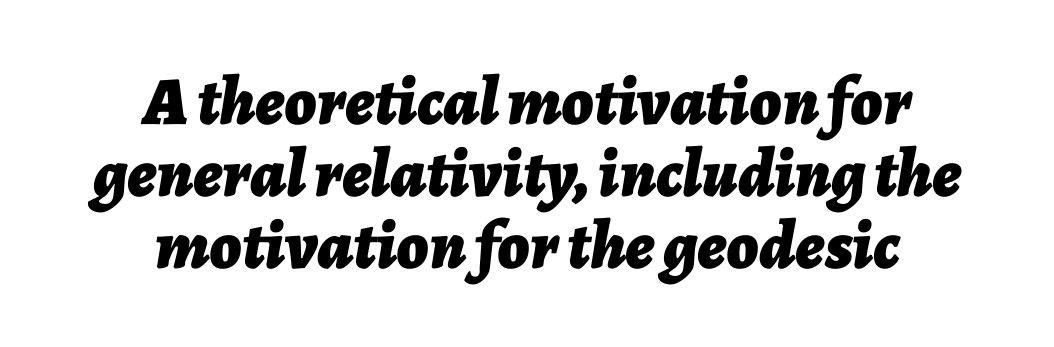
{"italic": "yes", "lean": "right", "slant_degrees": 7, "bold": "yes", "weight": "bold", "width": "normal", "stroke_contrast": "low", "x_height": "medium", "monospaced": "no", "underline": "no", "align": "center", "line_spacing": "tight", "line_spacing_ratio": 1.06, "letter_spacing": "normal", "letter_spacing_em": 0.0, "glyph_px": 68}
